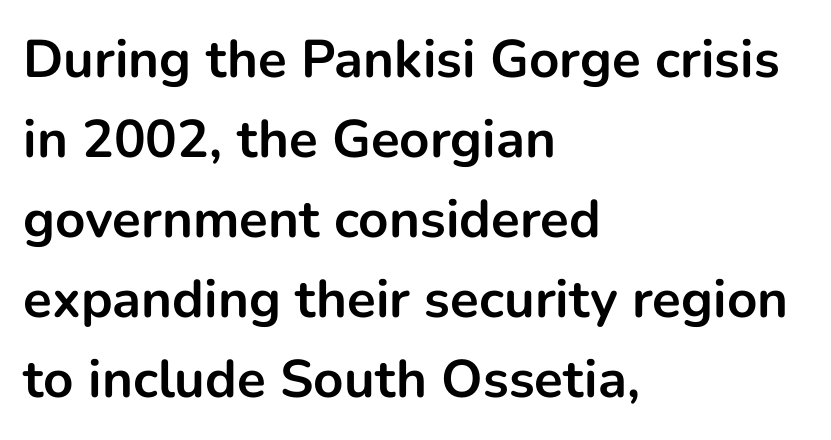
A typesetter would call this proportional, since set widths differ per character. This is heavy type, rendered in bold. These lines keep a tight, regular rhythm from letter to letter. The gap between lines stays unmarked. Reading down the column, the eye jumps a familiar distance to each next line.
